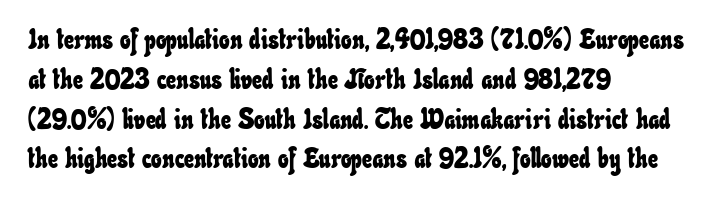
{"width": "condensed", "stroke_contrast": "low", "x_height": "small", "monospaced": "no", "underline": "no", "align": "left", "line_spacing": "normal", "line_spacing_ratio": 1.42, "letter_spacing": "normal", "letter_spacing_em": 0.0, "glyph_px": 28}
